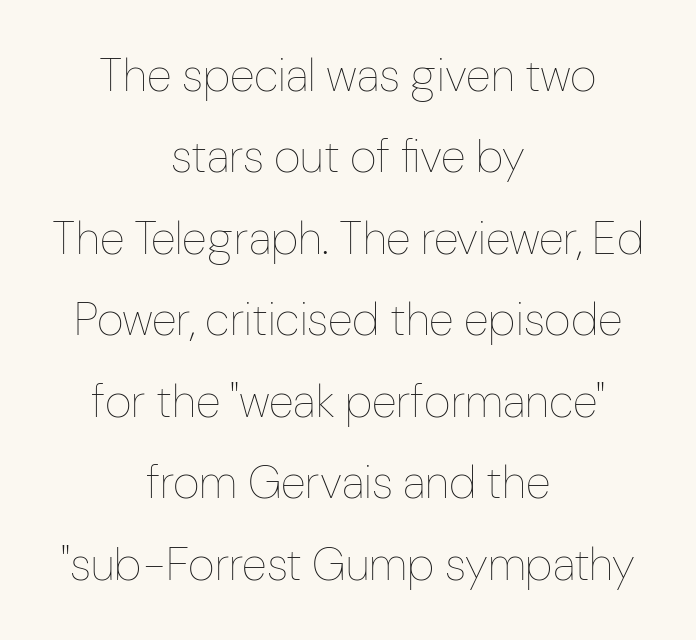
The image shows 46 px thin, condensed type, upright; set centered, line spacing 1.77x, normal letter spacing, not underlined; low stroke contrast and a medium x-height.
